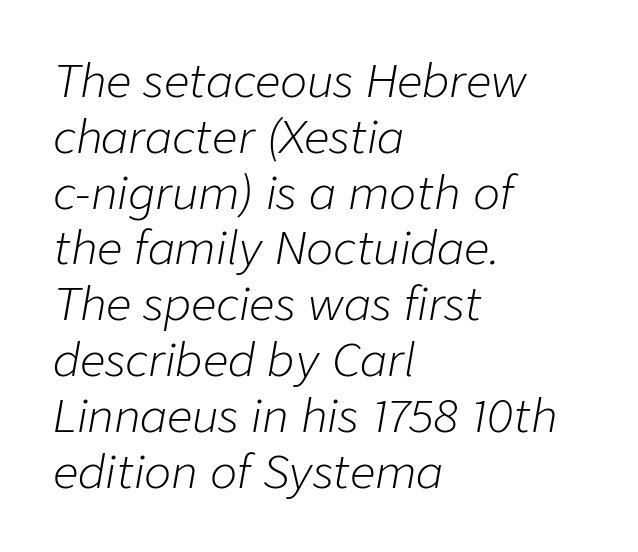
The image shows 45 px light type, italic (leaning right); set left-aligned, line spacing 1.24x, normal letter spacing, not underlined; low stroke contrast and a medium x-height.
